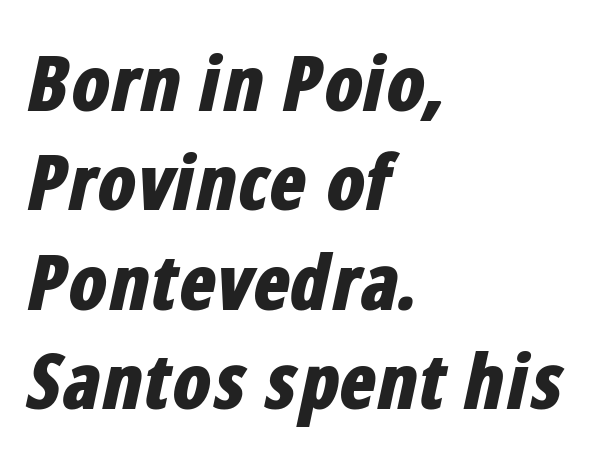
Q: Is the text bold? A: Yes.
Q: Is the text italic (slanted)? A: Yes, it leans right by about 12 degrees.
Q: Is the text underlined? A: No.
Q: How is the paragraph aligned? A: Left-aligned.
Q: Is the spacing between letters normal or unusually wide? A: Normal.
Q: Is the spacing between lines tight, normal or loose? A: Normal.
Q: Width (condensed, normal, or wide)? A: Condensed.
Q: Stroke contrast? A: Low.
Q: x-height? A: Medium.
Q: Monospaced? A: No.
